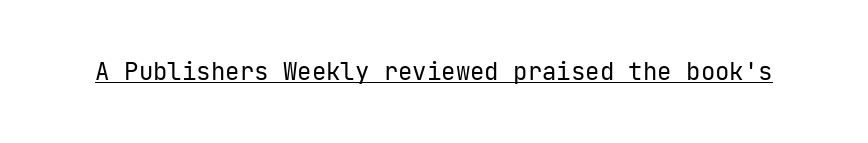
Q: Is the text bold? A: No.
Q: Is the text italic (slanted)? A: No, it is upright.
Q: Is the text underlined? A: Yes.
Q: Is the spacing between letters normal or unusually wide? A: Normal.
